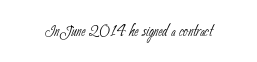
{"bold": "no", "underline": "no", "letter_spacing": "normal", "letter_spacing_em": 0.0, "glyph_px": 20}
